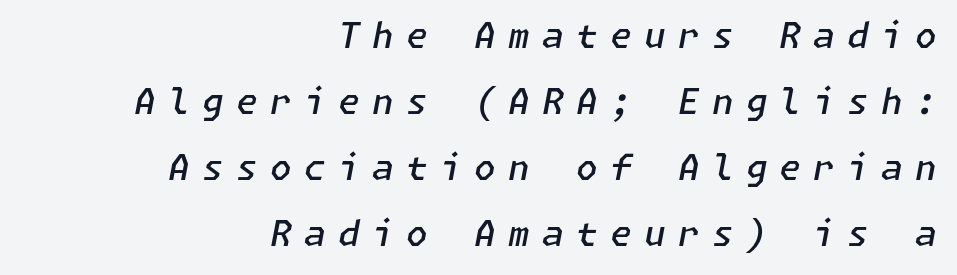
{"italic": "yes", "lean": "right", "slant_degrees": 11, "bold": "semi", "weight": "semibold", "width": "normal", "stroke_contrast": "low", "x_height": "medium", "underline": "no", "align": "right", "line_spacing_ratio": 1.89, "letter_spacing": "wide", "letter_spacing_em": 0.35, "glyph_px": 35}
